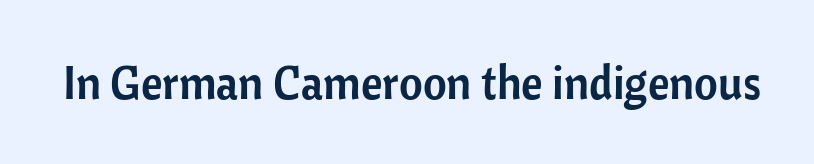
Nope, not italic — everything's standing straight. There is no visible air inserted between adjacent glyphs. A typesetter would label this face a sans. This rendering features lettering with no underline.
